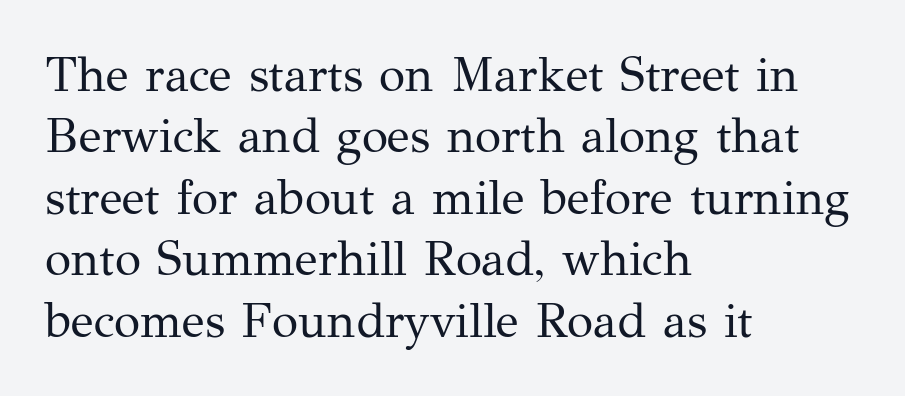
The image shows 48 px regular-weight serif type, upright; set left-aligned, normal line spacing (1.28x), normal letter spacing, not underlined; medium stroke contrast and a medium x-height.
